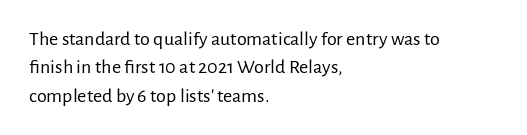
{"italic": "no", "bold": "no", "underline": "no", "align": "left", "line_spacing": "normal", "line_spacing_ratio": 1.42, "letter_spacing": "normal", "letter_spacing_em": 0.0, "glyph_px": 20}
